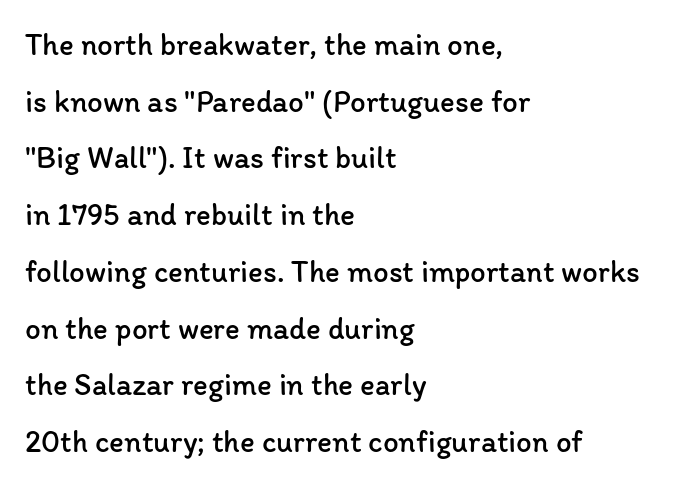
The image shows 31 px regular-weight type, upright; set left-aligned, line spacing 1.83x, normal letter spacing, not underlined; low stroke contrast and a medium x-height.
